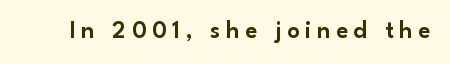
Q: Is the text italic (slanted)? A: No, it is upright.
Q: Is the text underlined? A: No.
Q: Is the spacing between letters normal or unusually wide? A: Unusually wide.
